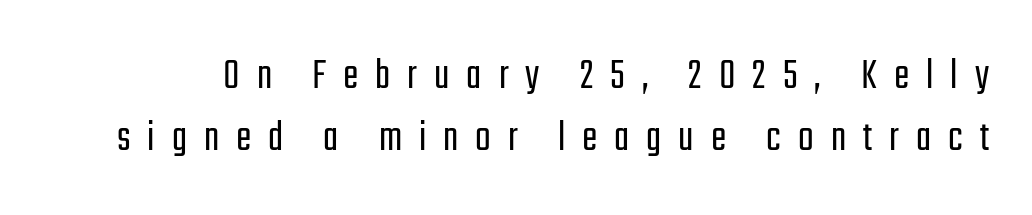
The image shows 46 px light, condensed sans-serif type, upright; set normal line spacing (1.34x), unusually wide letter spacing (+0.37 em), not underlined; low stroke contrast and a medium x-height.
